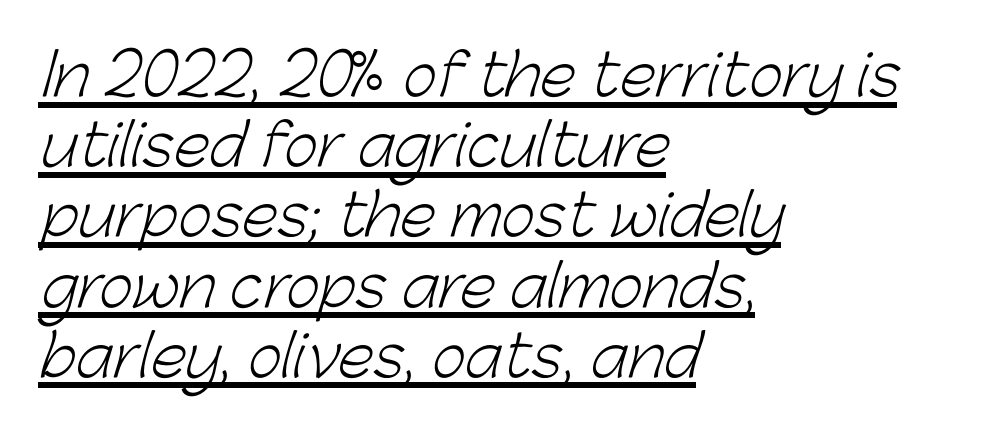
The type is set solid horizontally, with unmodified tracking. Left-aligned paragraph, ragged on the right. Looks like regular typesetting: each glyph gets only the width it needs. These characters rest on top of a visible drawn line. The typeface chosen for these lines omits serifs.
